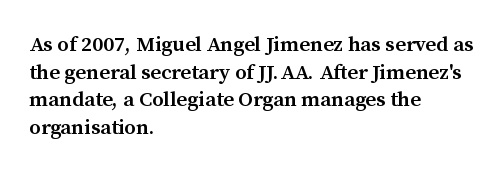
{"italic": "no", "bold": "semi", "underline": "no", "align": "left", "line_spacing": "normal", "line_spacing_ratio": 1.32, "letter_spacing": "normal", "letter_spacing_em": 0.0, "glyph_px": 21}
